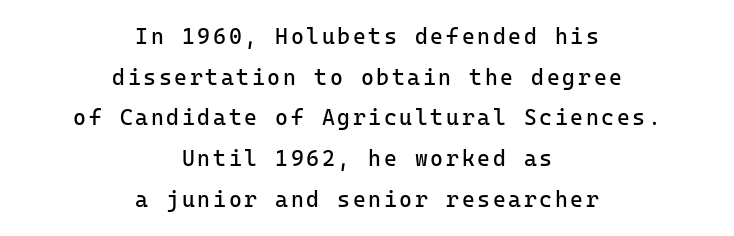
Q: Is the text bold? A: No.
Q: Is the text italic (slanted)? A: No, it is upright.
Q: Is the text underlined? A: No.
Q: How is the paragraph aligned? A: Centered.
